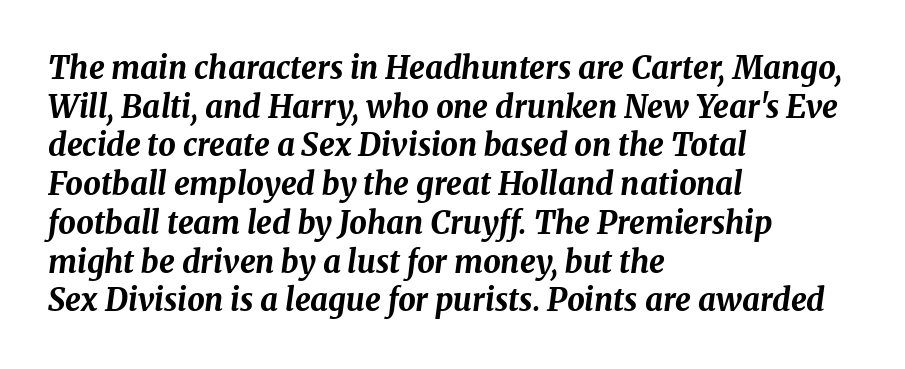
Q: Is the text bold? A: Yes.
Q: Is the text italic (slanted)? A: Yes, it leans right by about 8 degrees.
Q: Is the text underlined? A: No.
Q: How is the paragraph aligned? A: Left-aligned.
Q: Is the spacing between letters normal or unusually wide? A: Normal.
Q: Is the spacing between lines tight, normal or loose? A: Normal.
Q: Width (condensed, normal, or wide)? A: Normal.
Q: Stroke contrast? A: Medium.
Q: x-height? A: Medium.
Q: Monospaced? A: No.
